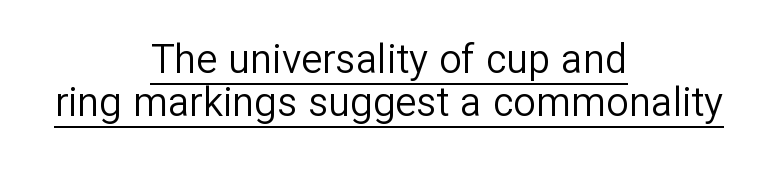
The image shows 40 px regular-weight sans-serif type, upright; set centered, tight line spacing (1.08x), normal letter spacing, underlined; low stroke contrast and a medium x-height.
